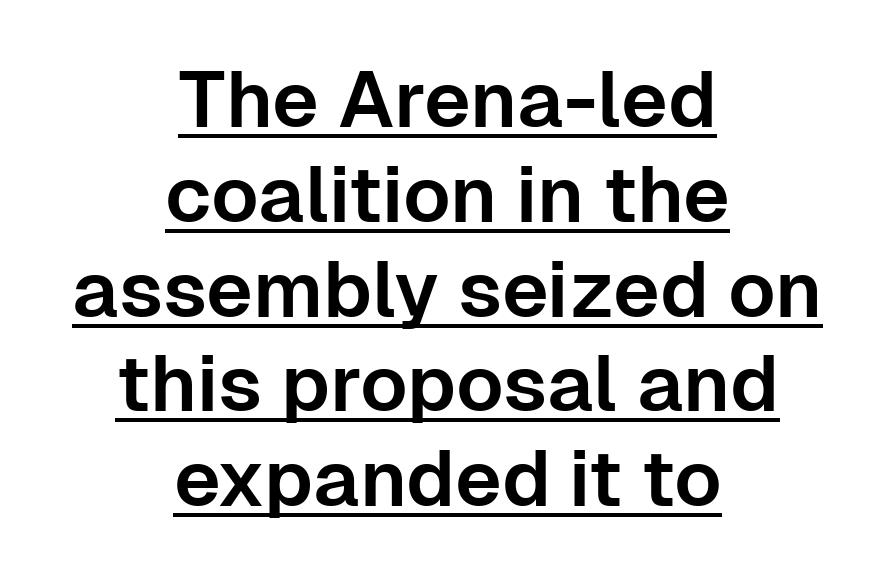
Letter spacing: default. The font family rendered here belongs to the sans-serif group. Ordinary non-slanted type is in use. Is this a fixed-width face? No — the glyphs have proportional, varying widths. Somebody hit Ctrl+U on this one — the words are underlined. In CSS terms this would be text-align: center.
